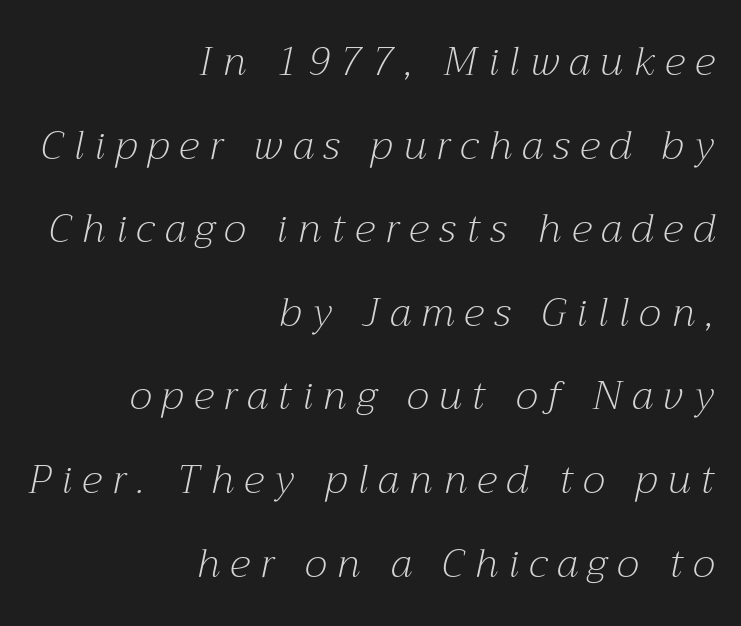
Think of a printed novel: that variable character pitch is what you see here. The rag falls on the left side of this text block. The typography opts for an oblique posture over an upright one. What's the leading like? Stretched, with rows far apart. Weight: in the light-to-regular range. No word sits above an underline.
